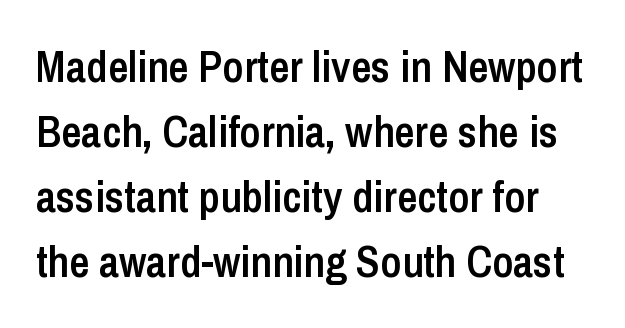
Q: Is the text bold? A: Semi-bold.
Q: Is the text italic (slanted)? A: No, it is upright.
Q: Is the typeface a serif or a sans-serif typeface? A: Sans-serif.
Q: Is the text underlined? A: No.
Q: Is the spacing between letters normal or unusually wide? A: Normal.
Q: Is the spacing between lines tight, normal or loose? A: Normal.
Q: Width (condensed, normal, or wide)? A: Condensed.
Q: Stroke contrast? A: Low.
Q: x-height? A: Medium.
Q: Monospaced? A: No.
